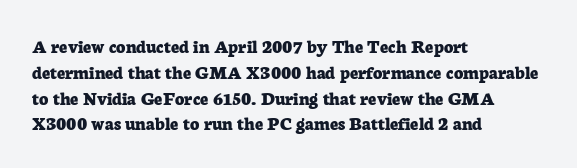
{"italic": "no", "bold": "yes", "underline": "no", "align": "left", "line_spacing": "normal", "line_spacing_ratio": 1.29, "letter_spacing": "normal", "letter_spacing_em": 0.0, "glyph_px": 20}
